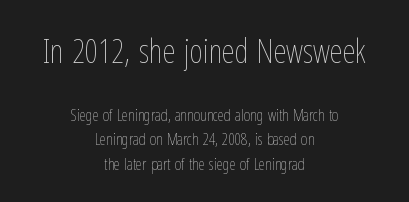
Q: Is the text bold? A: No.
Q: Is the text italic (slanted)? A: No, it is upright.
Q: Is the text underlined? A: No.
Q: How is the paragraph aligned? A: Centered.
Q: Is the spacing between letters normal or unusually wide? A: Normal.
Q: Is the spacing between lines tight, normal or loose? A: Normal.
Q: Which block of text is set in a larger size, the first (top) or the second (bottom)? A: The first (top) one.
Q: Width (condensed, normal, or wide)? A: Condensed.
Q: Stroke contrast? A: Low.
Q: x-height? A: Medium.
Q: Monospaced? A: No.
